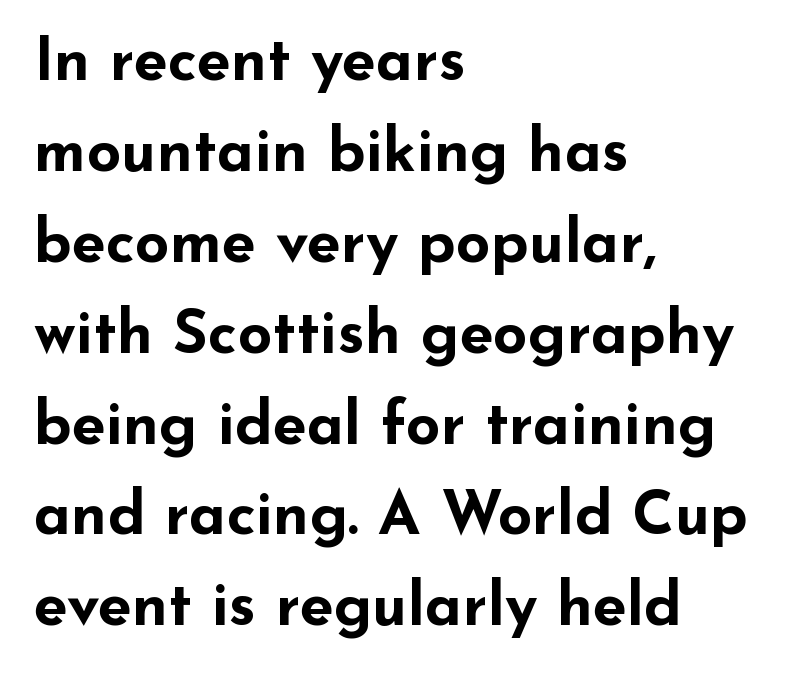
Nothing sits at the stroke ends, so this counts as sans-serif. All the whitespace from short lines collects on the right. Looks like regular typesetting: each glyph gets only the width it needs. Posture: vertical.
